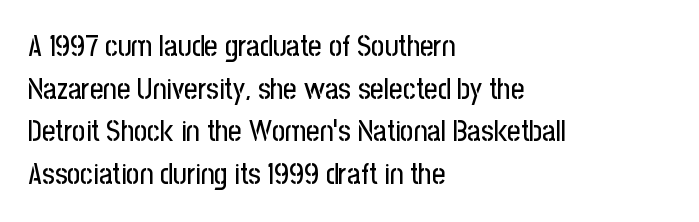
This sample keeps an unexceptional amount of space between lines. Words float on clear page, feet unadorned. The lettering holds an erect, upright posture throughout. The passage shown is typed in a proportional face where columns would drift. Where is the straight margin? On the left. Font category for this specimen: sans-serif.
